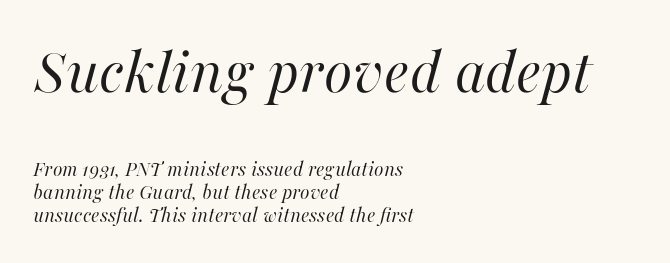
The image shows 66 px regular-weight type, italic (leaning right); set left-aligned, tight line spacing (1.06x), normal letter spacing, not underlined; the first (top) block is 3.0x larger; high stroke contrast and a medium x-height.
